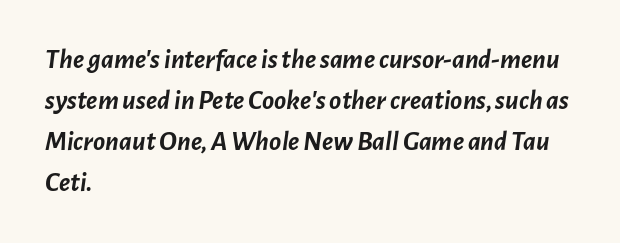
Q: Is the text bold? A: Yes.
Q: Is the text italic (slanted)? A: Yes, it leans right by about 7 degrees.
Q: Is the text underlined? A: No.
Q: How is the paragraph aligned? A: Left-aligned.
Q: Is the spacing between letters normal or unusually wide? A: Normal.
Q: Is the spacing between lines tight, normal or loose? A: Normal.
Q: Width (condensed, normal, or wide)? A: Normal.
Q: Stroke contrast? A: Low.
Q: x-height? A: Medium.
Q: Monospaced? A: No.
